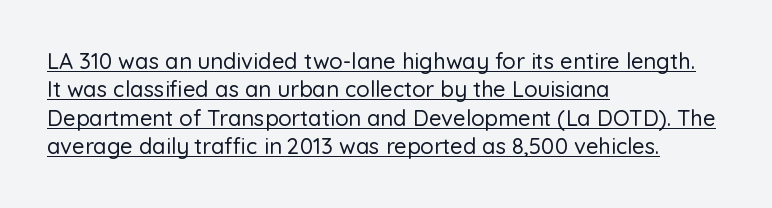
Q: Is the text italic (slanted)? A: No, it is upright.
Q: Is the text underlined? A: Yes.
Q: How is the paragraph aligned? A: Left-aligned.
Q: Is the spacing between letters normal or unusually wide? A: Normal.
Q: Is the spacing between lines tight, normal or loose? A: Normal.
